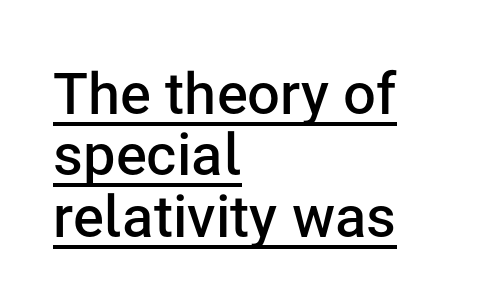
{"serif": "no", "italic": "no", "bold": "semi", "weight": "semibold", "width": "normal", "stroke_contrast": "low", "x_height": "medium", "monospaced": "no", "underline": "yes", "align": "left", "line_spacing": "tight", "line_spacing_ratio": 1.06, "letter_spacing": "normal", "letter_spacing_em": 0.0, "glyph_px": 58}
